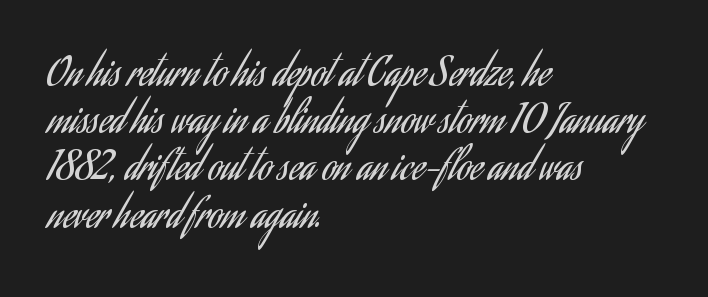
Q: Is the text bold? A: No.
Q: Is the text italic (slanted)? A: Yes.
Q: Is the typeface a serif or a sans-serif typeface? A: Sans-serif.
Q: Is the text underlined? A: No.
Q: How is the paragraph aligned? A: Left-aligned.
Q: Is the spacing between letters normal or unusually wide? A: Normal.
Q: Width (condensed, normal, or wide)? A: Condensed.
Q: Stroke contrast? A: Low.
Q: x-height? A: Small.
Q: Monospaced? A: No.
